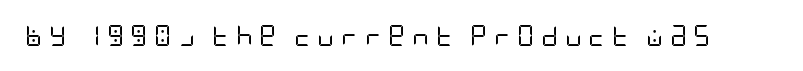
Q: Is the text bold? A: No.
Q: Is the text italic (slanted)? A: No, it is upright.
Q: Is the text underlined? A: No.
Q: Is the spacing between letters normal or unusually wide? A: Unusually wide.
